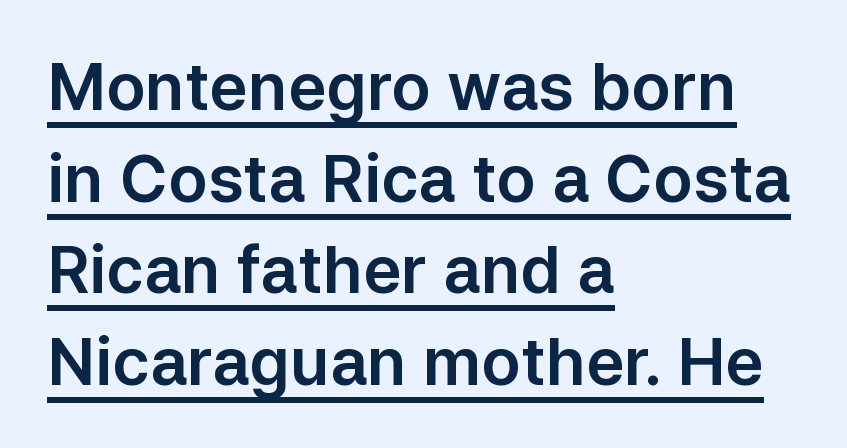
Proportional: the letters do not fall into vertical columns. Every row of glyphs begins at an identical x-position on the left. The letters stand upright; this is a roman face. Classification — sans serif. This sample keeps an unexceptional amount of space between lines.
